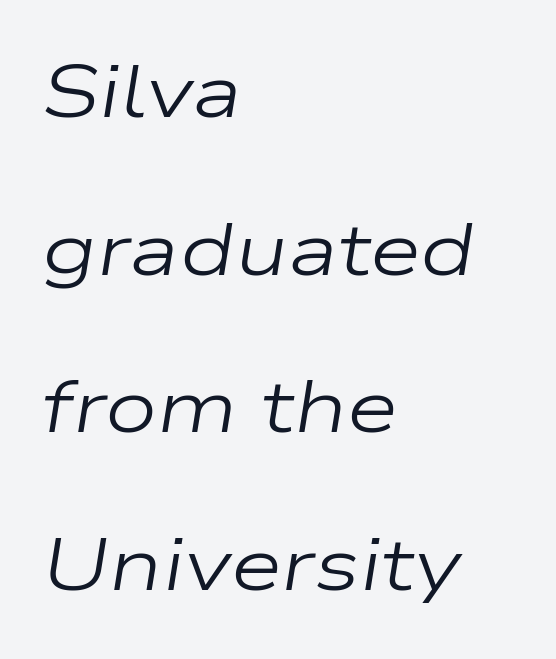
{"italic": "yes", "lean": "right", "slant_degrees": 9, "bold": "no", "weight": "regular", "width": "wide", "stroke_contrast": "low", "x_height": "medium", "monospaced": "no", "underline": "no", "align": "left", "line_spacing": "loose", "line_spacing_ratio": 2.13, "letter_spacing": "normal", "letter_spacing_em": 0.0, "glyph_px": 74}
